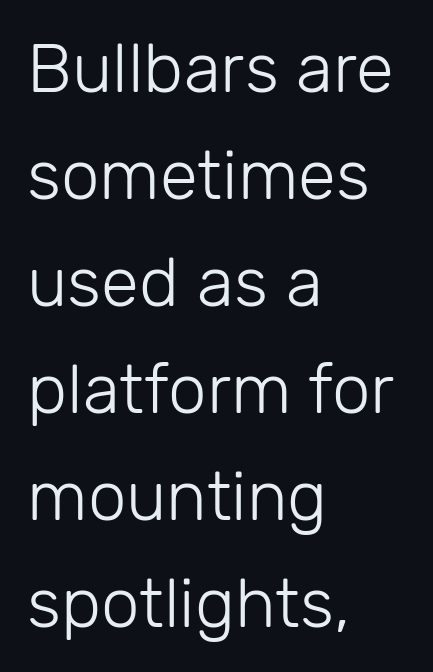
No italicization has been applied; the sample stays upright. Has an underline been added? It has not. Regarding serifs, this sample does without them. The paragraph has a hard left edge and a soft right edge. This sample has the flowing, uneven cadence of proportional lettering.
